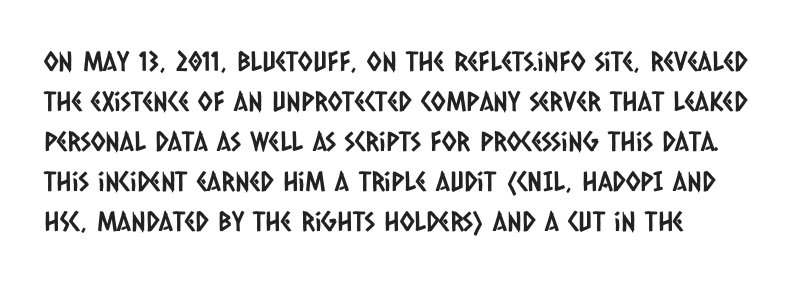
The image shows 27 px text type; set left-aligned, normal line spacing (1.48x), normal letter spacing, not underlined.
